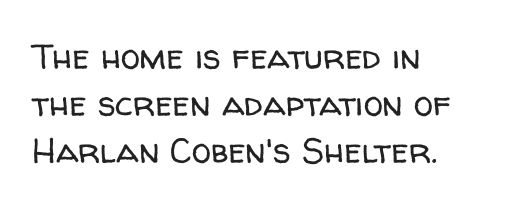
Q: Is the text bold? A: No.
Q: Is the text italic (slanted)? A: No, it is upright.
Q: Is the typeface a serif or a sans-serif typeface? A: Sans-serif.
Q: Is the text underlined? A: No.
Q: How is the paragraph aligned? A: Left-aligned.
Q: Is the spacing between letters normal or unusually wide? A: Normal.
Q: Is the spacing between lines tight, normal or loose? A: Normal.
Q: Width (condensed, normal, or wide)? A: Normal.
Q: Stroke contrast? A: Low.
Q: x-height? A: Medium.
Q: Monospaced? A: No.
